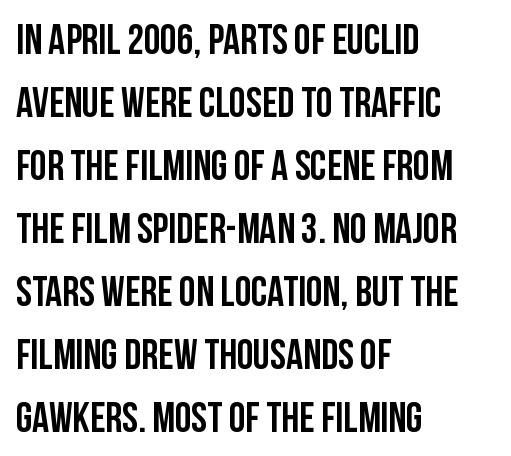
The image shows 42 px semibold, condensed sans-serif type, upright; set left-aligned, normal line spacing (1.5x), normal letter spacing, not underlined; low stroke contrast and a large x-height.
